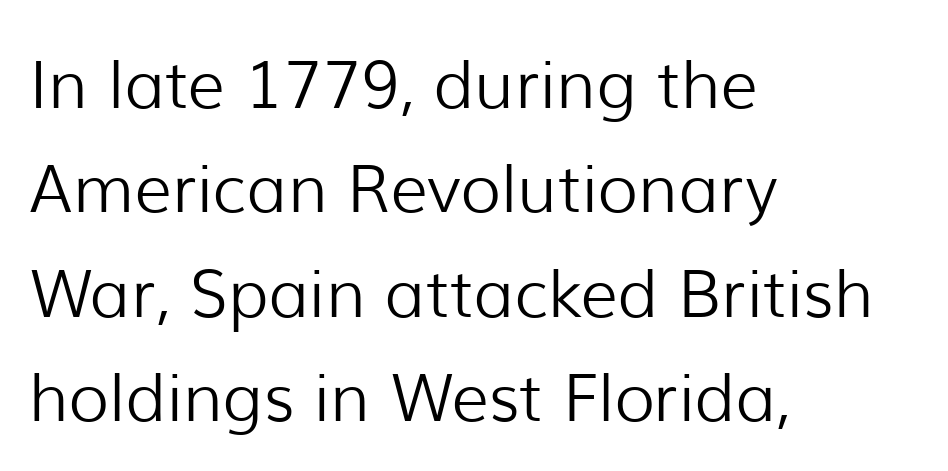
Tracking here is standard; glyphs follow each other at the usual distance. The vertical gap from one line to the next is medium. Descenders hang freely into open space. The lines are quadded left. Observe the absence of serifs on each vertical stroke in this sample. Spacing verdict: proportional, widths tailored to each character.
